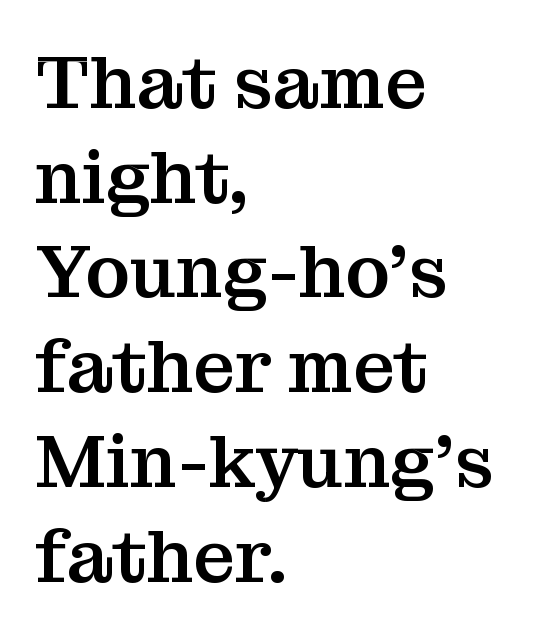
Q: Is the text italic (slanted)? A: No, it is upright.
Q: Is the typeface a serif or a sans-serif typeface? A: Serif.
Q: Is the text underlined? A: No.
Q: How is the paragraph aligned? A: Left-aligned.
Q: Is the spacing between letters normal or unusually wide? A: Normal.
Q: Is the spacing between lines tight, normal or loose? A: Normal.
Q: Width (condensed, normal, or wide)? A: Normal.
Q: Stroke contrast? A: Medium.
Q: x-height? A: Medium.
Q: Monospaced? A: No.
